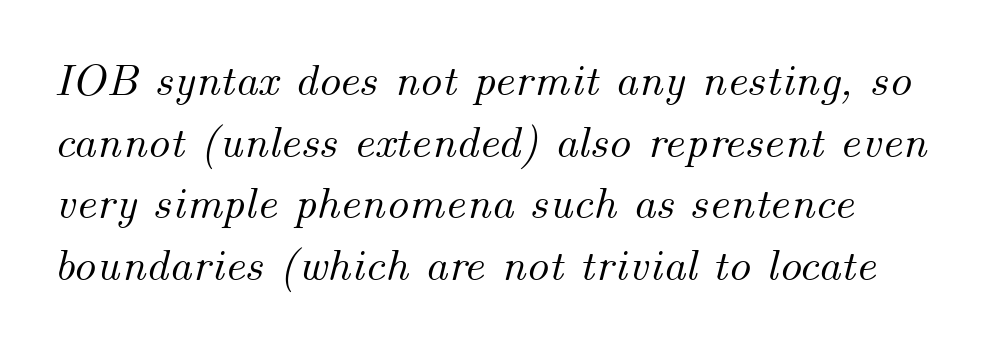
The image shows 45 px text type, italic (leaning right); set normal line spacing (1.37x), normal letter spacing, not underlined; medium stroke contrast and a small x-height.
